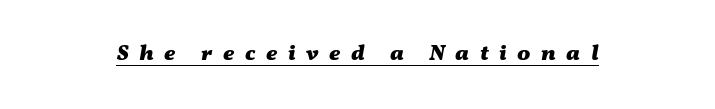
The image shows 22 px bold type, italic (leaning right); set unusually wide letter spacing (+0.48 em), underlined.
